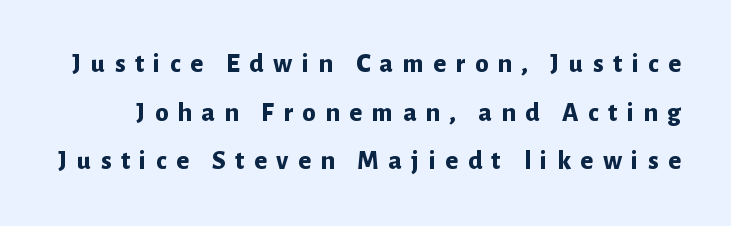
The image shows 27 px bold type, upright; set line spacing 1.8x, unusually wide letter spacing (+0.35 em), not underlined.
